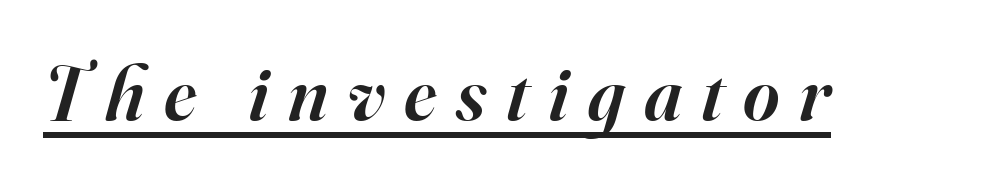
Q: Is the text bold? A: Semi-bold.
Q: Is the text italic (slanted)? A: Yes, it leans right by about 16 degrees.
Q: Is the typeface a serif or a sans-serif typeface? A: Serif.
Q: Is the text underlined? A: Yes.
Q: Is the spacing between letters normal or unusually wide? A: Unusually wide.
Q: Width (condensed, normal, or wide)? A: Normal.
Q: Stroke contrast? A: High.
Q: x-height? A: Small.
Q: Monospaced? A: No.
